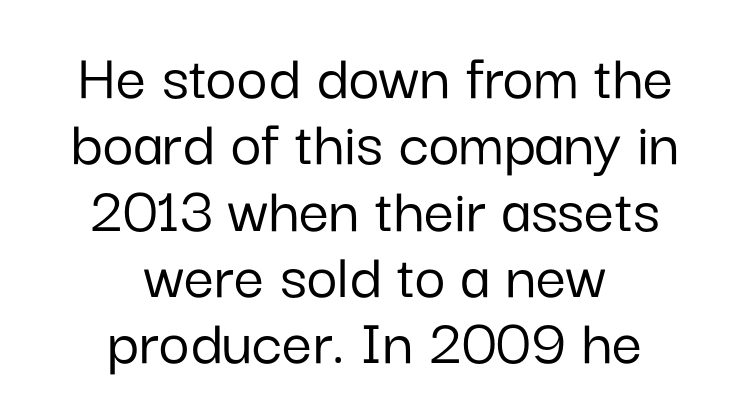
Horizontal alignment here is central, giving a formal, balanced look. The rendering uses natural spacing where letterforms have individual widths. What's the leading like? Squeezed, with rows nearly overlapping. The letters sit at their default tracking, neither squeezed nor spread.
